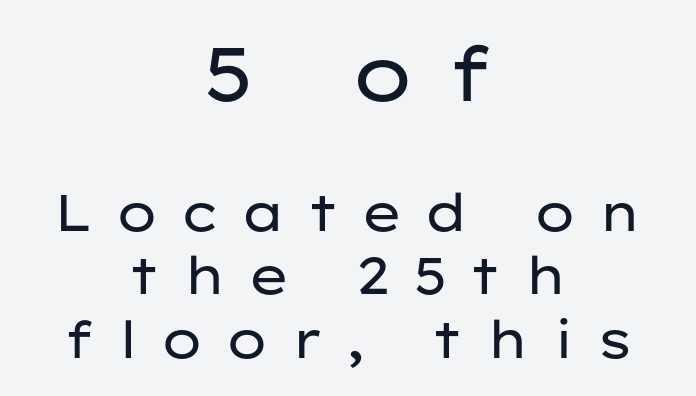
The letters in the upper block stand taller than those in the block below. Proportional: the letters do not fall into vertical columns. Counters stay open thanks to moderate or lighter strokes. The passage is arranged like a title page — every line centered.
